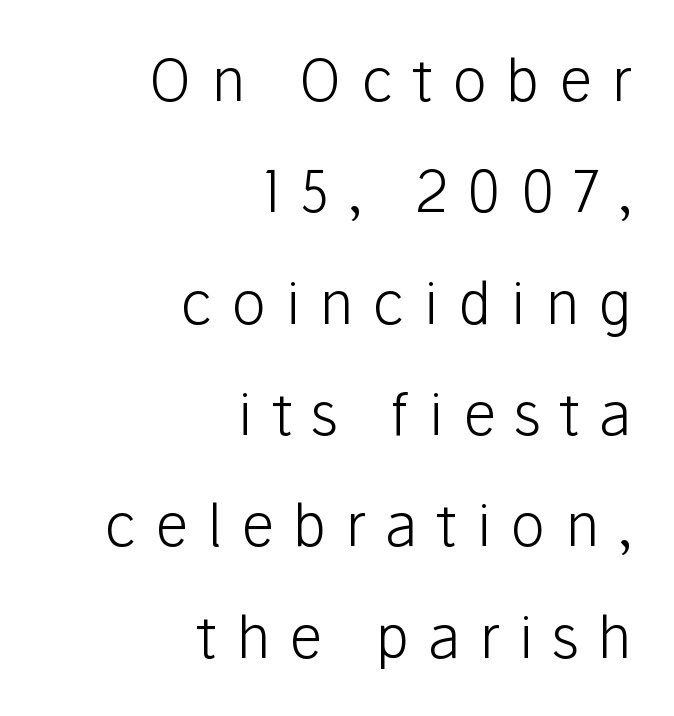
Q: Is the text bold? A: No.
Q: Is the text italic (slanted)? A: No, it is upright.
Q: Is the typeface a serif or a sans-serif typeface? A: Sans-serif.
Q: Is the text underlined? A: No.
Q: How is the paragraph aligned? A: Right-aligned.
Q: Is the spacing between letters normal or unusually wide? A: Unusually wide.
Q: Is the spacing between lines tight, normal or loose? A: Loose.
Q: Width (condensed, normal, or wide)? A: Normal.
Q: Stroke contrast? A: Low.
Q: x-height? A: Medium.
Q: Monospaced? A: No.
